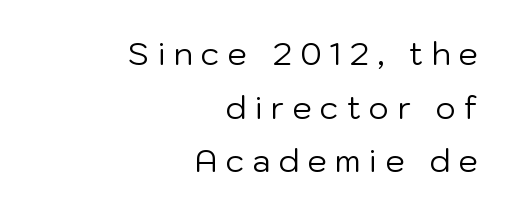
Reading down the block, your eye finds every line finishing at a fixed right position. This sample uses a sans-serif face. Observe the wide spacing: letters keep a clear distance from each other. Think of a printed novel: that variable character pitch is what you see here. This reads as an unemphasized weight, regular at the heaviest.
